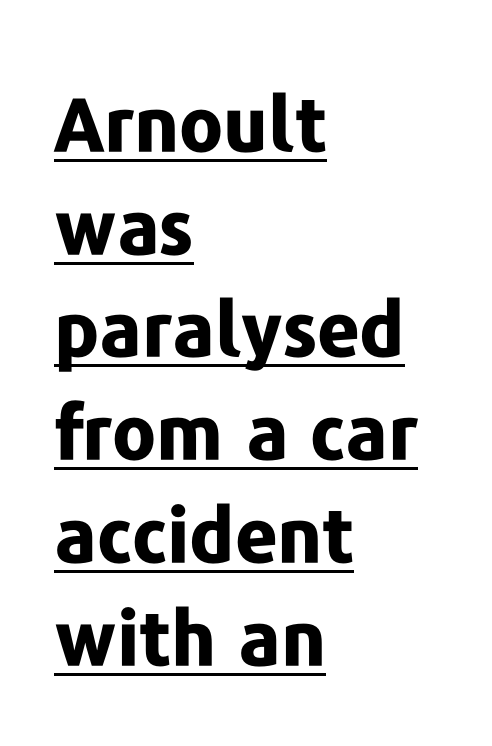
Q: Is the text bold? A: Yes.
Q: Is the text italic (slanted)? A: No, it is upright.
Q: Is the typeface a serif or a sans-serif typeface? A: Sans-serif.
Q: Is the text underlined? A: Yes.
Q: How is the paragraph aligned? A: Left-aligned.
Q: Is the spacing between letters normal or unusually wide? A: Normal.
Q: Is the spacing between lines tight, normal or loose? A: Normal.
Q: Width (condensed, normal, or wide)? A: Normal.
Q: Stroke contrast? A: Low.
Q: x-height? A: Medium.
Q: Monospaced? A: No.
